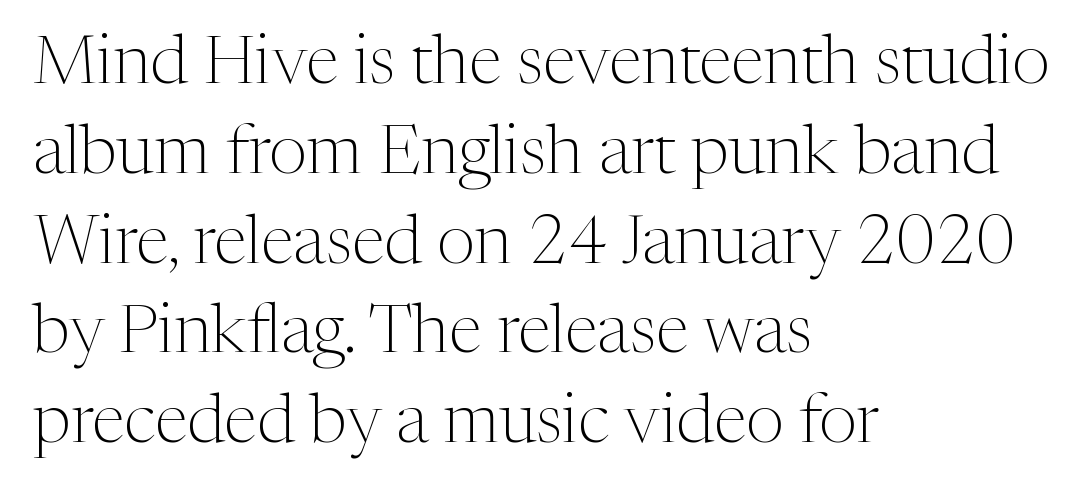
The image shows 68 px light serif type, upright; set left-aligned, normal line spacing (1.32x), normal letter spacing, not underlined; medium stroke contrast and a medium x-height.
